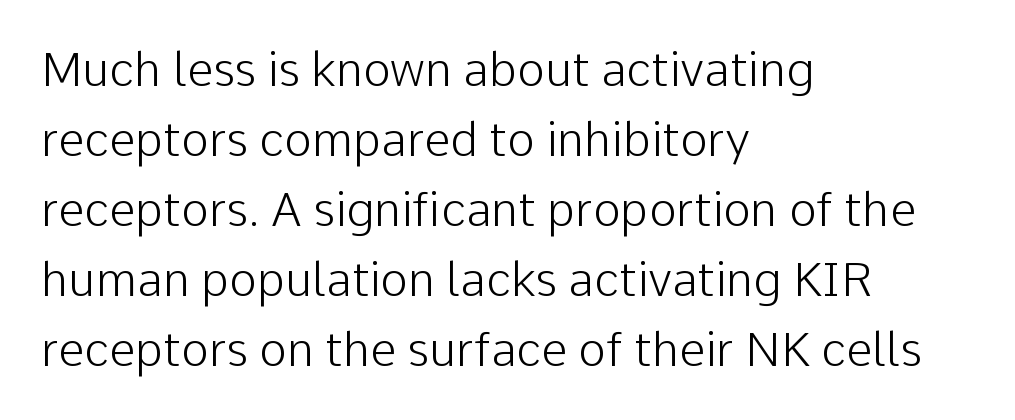
{"serif": "no", "italic": "no", "bold": "no", "weight": "light", "width": "normal", "stroke_contrast": "low", "x_height": "medium", "monospaced": "no", "underline": "no", "align": "left", "line_spacing": "normal", "line_spacing_ratio": 1.49, "letter_spacing": "normal", "letter_spacing_em": 0.0, "glyph_px": 47}
